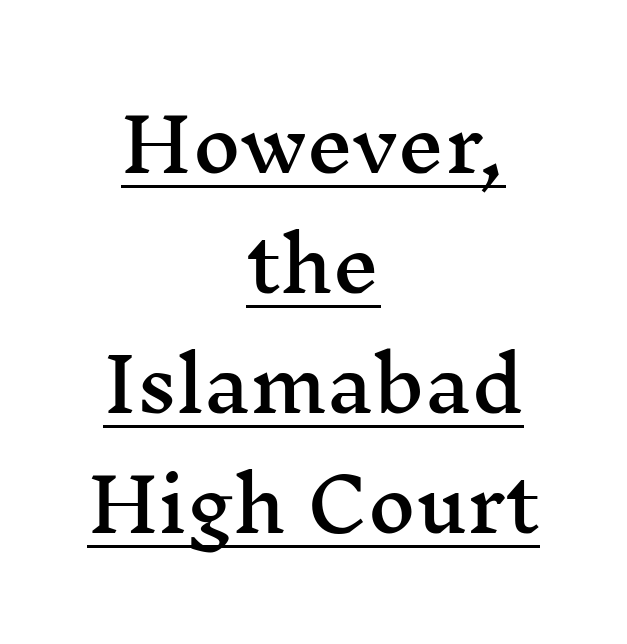
{"serif": "yes", "italic": "no", "width": "wide", "stroke_contrast": "medium", "x_height": "medium", "monospaced": "no", "underline": "yes", "align": "center", "line_spacing": "normal", "line_spacing_ratio": 1.62, "letter_spacing": "normal", "letter_spacing_em": 0.0, "glyph_px": 74}
